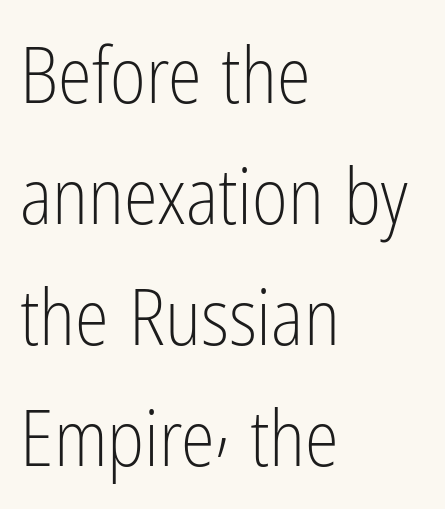
Q: Is the text bold? A: No.
Q: Is the text italic (slanted)? A: No, it is upright.
Q: Is the typeface a serif or a sans-serif typeface? A: Sans-serif.
Q: Is the text underlined? A: No.
Q: How is the paragraph aligned? A: Left-aligned.
Q: Is the spacing between letters normal or unusually wide? A: Normal.
Q: Is the spacing between lines tight, normal or loose? A: Normal.
Q: Width (condensed, normal, or wide)? A: Condensed.
Q: Stroke contrast? A: Low.
Q: x-height? A: Medium.
Q: Monospaced? A: No.
